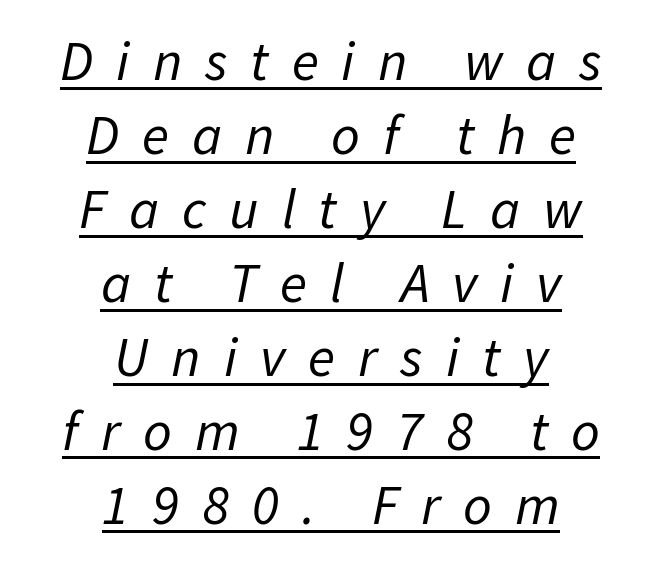
When letters slant like this, we call the style italic. Teacher's note: observe the equal gaps on both sides — that is centered alignment. How are the letters spaced? Widely, with obvious added tracking. Note the varied advance widths — an 'i' is clearly narrower than an 'm'.
